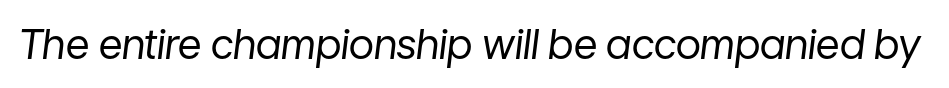
Q: Is the text bold? A: No.
Q: Is the text italic (slanted)? A: Yes, it leans right by about 7 degrees.
Q: Is the text underlined? A: No.
Q: Is the spacing between letters normal or unusually wide? A: Normal.
Q: Width (condensed, normal, or wide)? A: Normal.
Q: Stroke contrast? A: Low.
Q: x-height? A: Medium.
Q: Monospaced? A: No.
